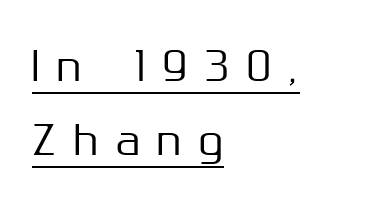
Does a line run under the words? Yes, clearly. Here the designer chose a conventional face with non-uniform glyph widths. Compared with a centered layout, this one pins lines to the left instead. The type family on display is of the sans-serif kind.
